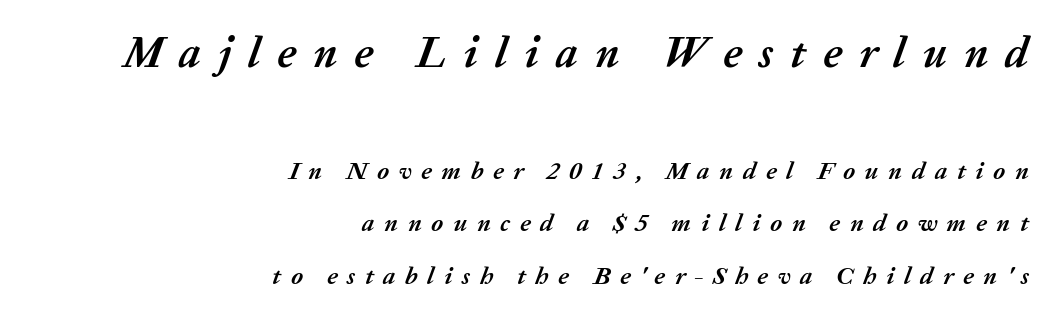
Q: Is the text bold? A: Yes.
Q: Is the text italic (slanted)? A: Yes, it leans right by about 20 degrees.
Q: Is the text underlined? A: No.
Q: How is the paragraph aligned? A: Right-aligned.
Q: Is the spacing between letters normal or unusually wide? A: Unusually wide.
Q: Is the spacing between lines tight, normal or loose? A: Loose.
Q: Which block of text is set in a larger size, the first (top) or the second (bottom)? A: The first (top) one.
Q: Width (condensed, normal, or wide)? A: Normal.
Q: Stroke contrast? A: Medium.
Q: x-height? A: Medium.
Q: Monospaced? A: No.
